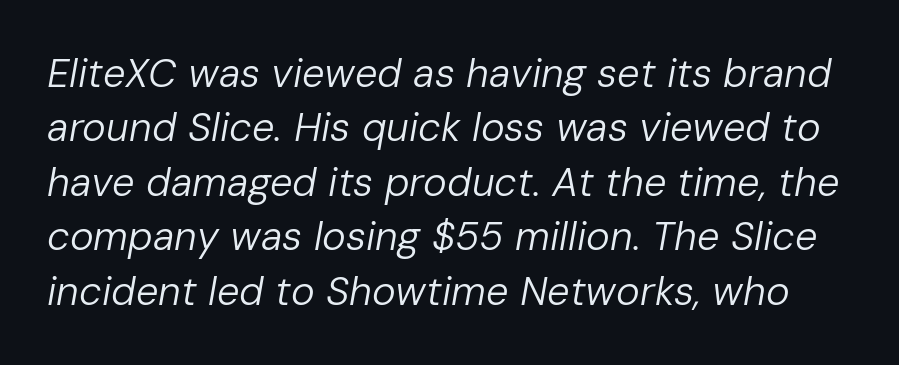
{"italic": "yes", "lean": "right", "slant_degrees": 10, "bold": "no", "weight": "regular", "width": "normal", "stroke_contrast": "low", "x_height": "medium", "monospaced": "no", "underline": "no", "line_spacing": "normal", "line_spacing_ratio": 1.36, "letter_spacing": "normal", "letter_spacing_em": 0.0, "glyph_px": 40}
